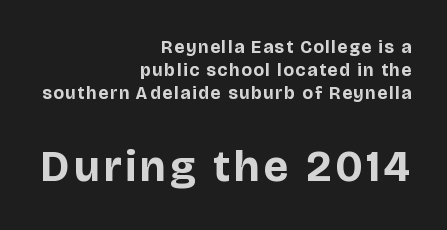
Leading: standard. Examine the stroke ends and you'll find no serifs. Heavy-handed strokes throughout: this text is bold. Each line ends at the same right margin while the left side varies. Typesetter's note — lower block bumped up in size, upper block left smaller.
